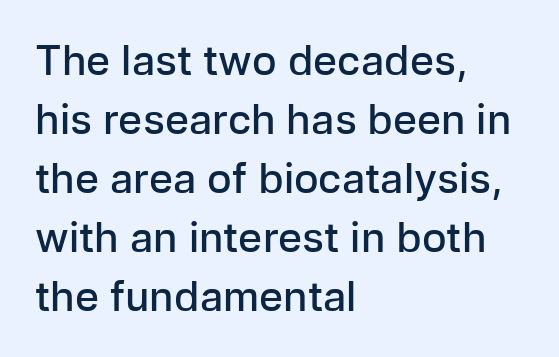
Each row of text sits above clean, open space. Do the characters align in a grid? No, the font is proportional. This is sans-serif lettering, the kind often seen on screens and signage. Regarding leading, the lines here are spaced in the standard way. Layout note: lines flush left. Honestly, the letter spacing is just normal — you wouldn't notice it.
